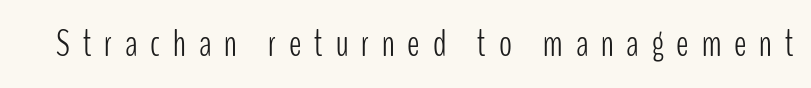
Weight: not bold — regular or lighter. Nobody drew a line under any word here. Font category for this specimen: sans-serif. Glyph-to-glyph distance is far greater than everyday printed text.
